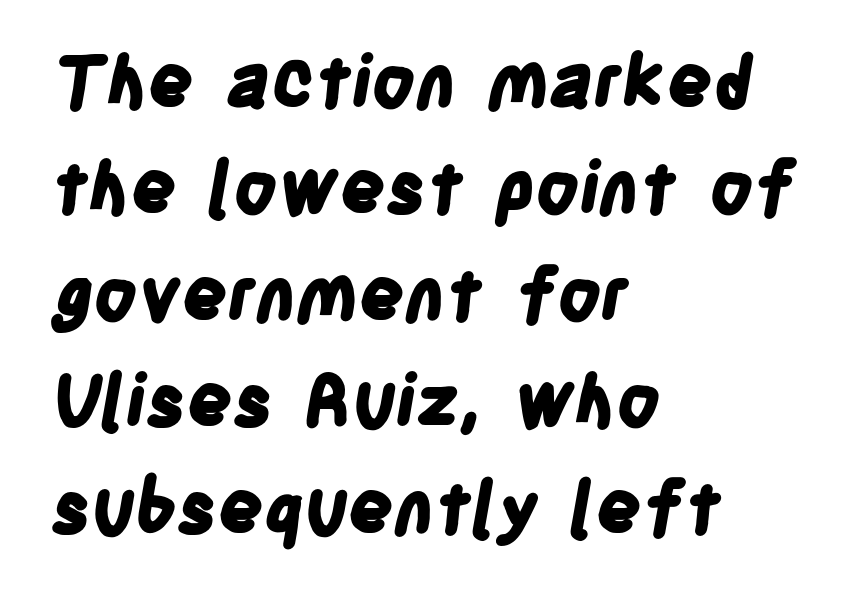
The image shows 71 px bold, condensed sans-serif type; set left-aligned, normal line spacing (1.5x), normal letter spacing, not underlined; low stroke contrast and a large x-height.
